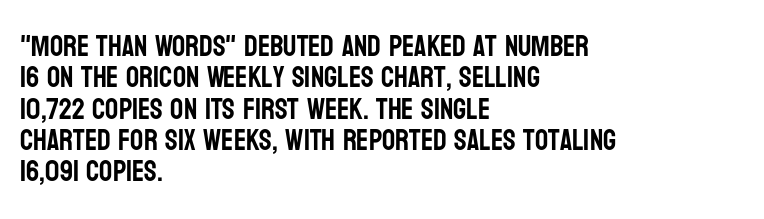
{"serif": "no", "italic": "no", "width": "condensed", "stroke_contrast": "low", "x_height": "large", "monospaced": "no", "underline": "no", "align": "left", "line_spacing": "tight", "line_spacing_ratio": 1.08, "letter_spacing": "normal", "letter_spacing_em": 0.0, "glyph_px": 29}
